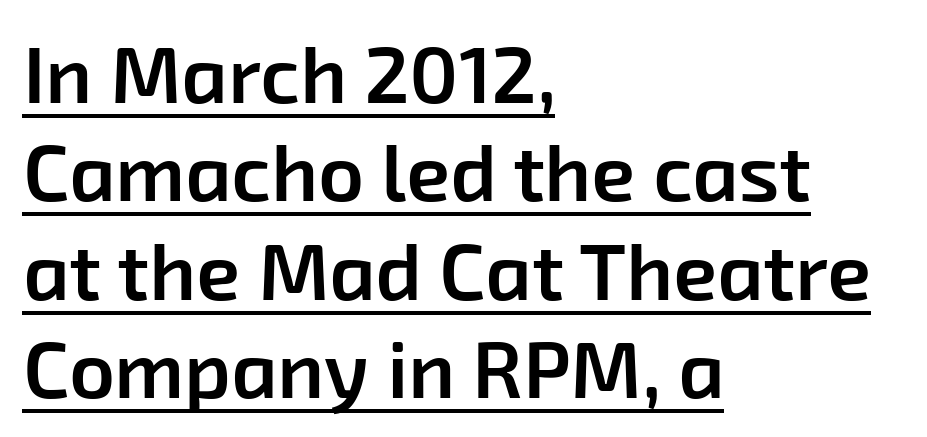
Q: Is the text bold? A: Semi-bold.
Q: Is the typeface a serif or a sans-serif typeface? A: Sans-serif.
Q: Is the text underlined? A: Yes.
Q: How is the paragraph aligned? A: Left-aligned.
Q: Is the spacing between letters normal or unusually wide? A: Normal.
Q: Width (condensed, normal, or wide)? A: Normal.
Q: Stroke contrast? A: Low.
Q: x-height? A: Medium.
Q: Monospaced? A: No.
